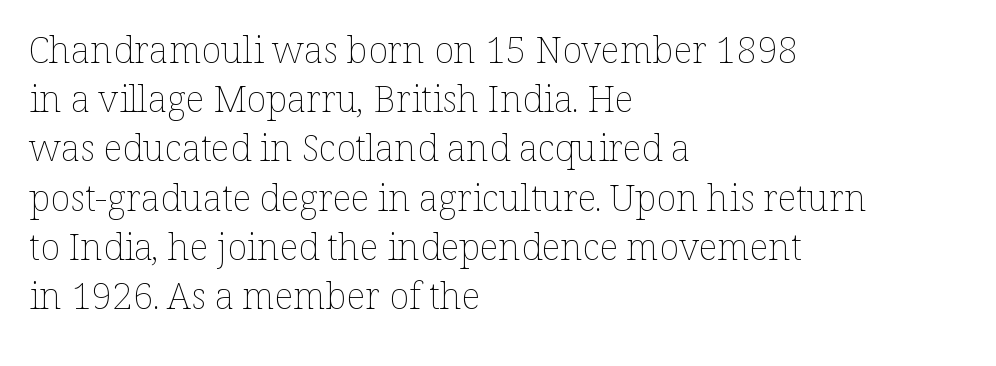
Q: Is the text bold? A: No.
Q: Is the text italic (slanted)? A: No, it is upright.
Q: Is the text underlined? A: No.
Q: How is the paragraph aligned? A: Left-aligned.
Q: Is the spacing between letters normal or unusually wide? A: Normal.
Q: Is the spacing between lines tight, normal or loose? A: Normal.
Q: Width (condensed, normal, or wide)? A: Normal.
Q: Stroke contrast? A: Low.
Q: x-height? A: Medium.
Q: Monospaced? A: No.
